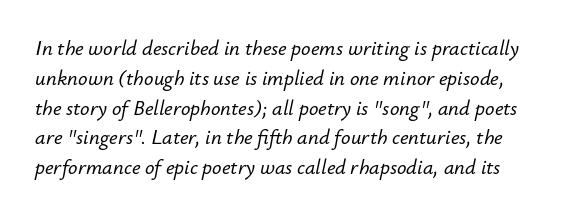
Compared with ordinary roman type, these characters are visibly tilted. Only glyphs here, with clear space below each row. Students, observe: this is what conventionally led text looks like. The letterforms sit shoulder to shoulder at normal distance.
